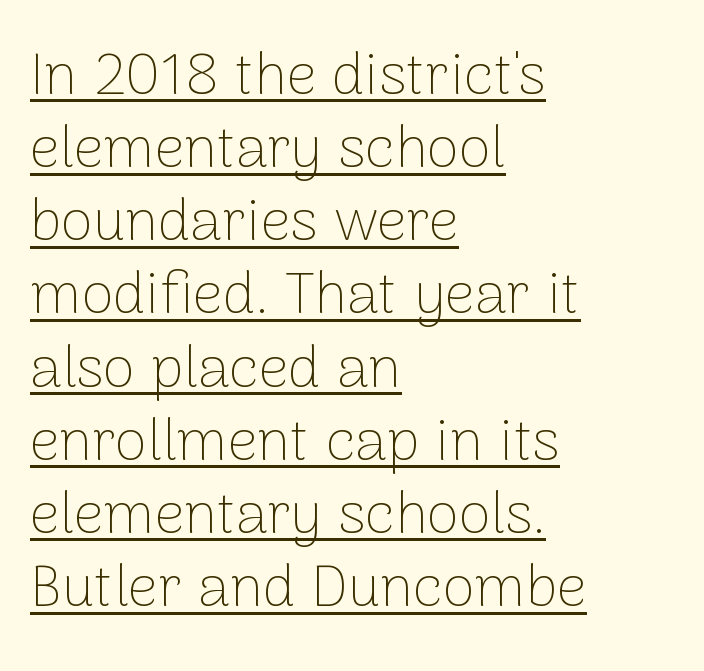
Q: Is the text bold? A: No.
Q: Is the text italic (slanted)? A: No, it is upright.
Q: Is the typeface a serif or a sans-serif typeface? A: Sans-serif.
Q: Is the text underlined? A: Yes.
Q: How is the paragraph aligned? A: Left-aligned.
Q: Is the spacing between letters normal or unusually wide? A: Normal.
Q: Width (condensed, normal, or wide)? A: Normal.
Q: Stroke contrast? A: Low.
Q: x-height? A: Medium.
Q: Monospaced? A: No.
